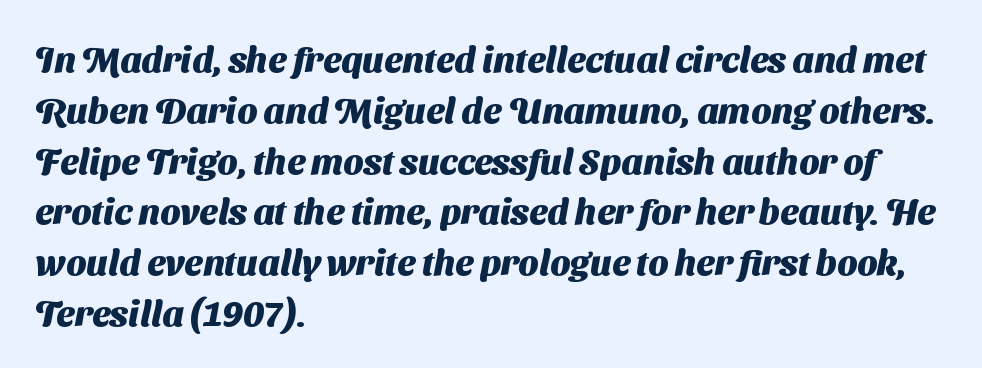
Caption: bold face, heavy strokes. Summary of vertical rhythm: regular, with standard interline spacing. Words appear dense and cohesive because spacing is normal. Nope, no serifs anywhere on these letters. The glyphs are unaccompanied by any horizontal stroke below them. The lines in this sample share a left origin and differ only in where they stop.
